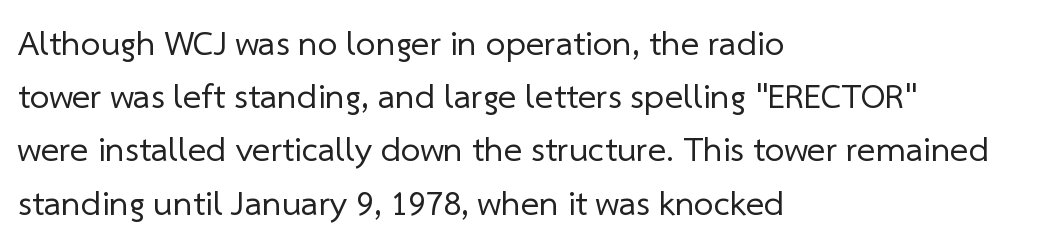
Q: Is the text bold? A: No.
Q: Is the typeface a serif or a sans-serif typeface? A: Sans-serif.
Q: Is the text underlined? A: No.
Q: How is the paragraph aligned? A: Left-aligned.
Q: Is the spacing between letters normal or unusually wide? A: Normal.
Q: Is the spacing between lines tight, normal or loose? A: Normal.
Q: Width (condensed, normal, or wide)? A: Normal.
Q: Stroke contrast? A: Low.
Q: x-height? A: Medium.
Q: Monospaced? A: No.
